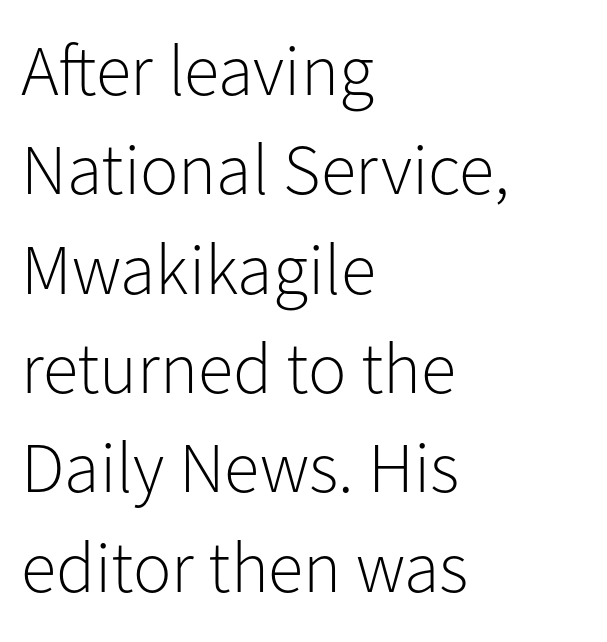
{"serif": "no", "italic": "no", "bold": "no", "weight": "light", "width": "normal", "stroke_contrast": "low", "x_height": "medium", "monospaced": "no", "underline": "no", "align": "left", "line_spacing": "normal", "line_spacing_ratio": 1.38, "letter_spacing": "normal", "letter_spacing_em": 0.0, "glyph_px": 72}
